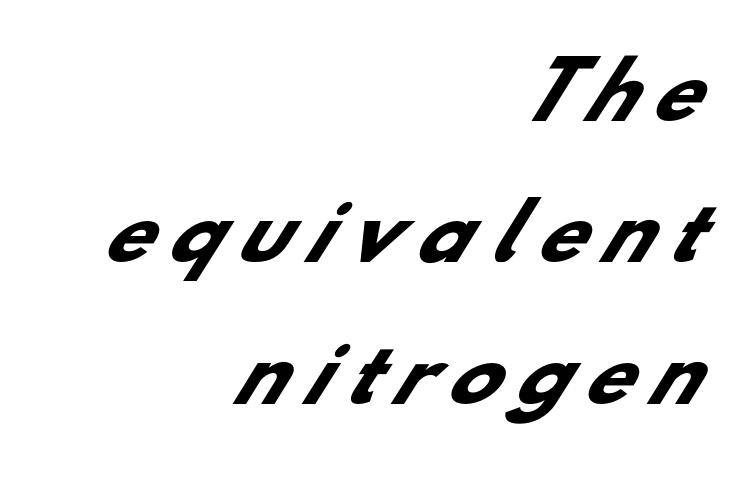
Note: no serifs on the glyphs. You could not count columns in this text — the font is proportionally spaced. Has an underline been added? It has not. Visually the block forms a straight wall on the right and a jagged coastline on the left. The horizontal fit of the characters is loose and conspicuously gappy. Weight: bold.
